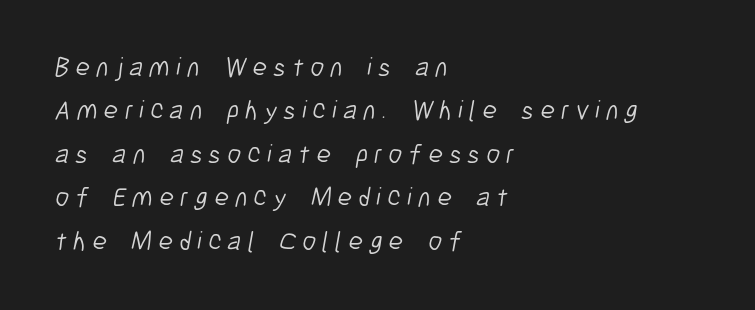
The image shows 27 px text type; set left-aligned, normal line spacing (1.61x), unusually wide letter spacing (+0.23 em), not underlined.
